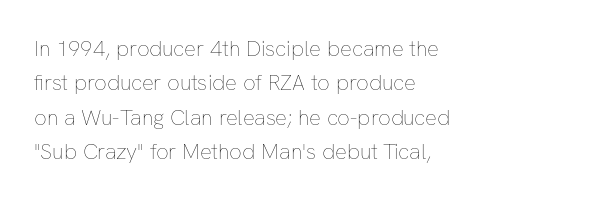
The specimen reads as upright at a glance. Is the stroke heavy? The answer is a plain regular-or-lighter. Clear beneath every line of the passage. Notice how descenders clear the ascenders below comfortably — that's standard leading.
